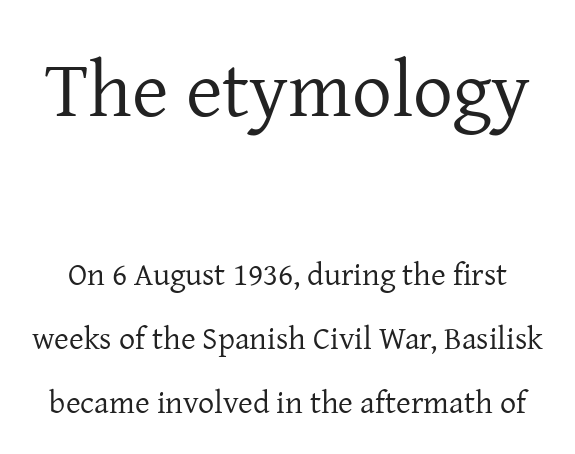
The image shows 79 px regular-weight serif type, upright; set loose line spacing (1.99x), normal letter spacing, not underlined; the first (top) block is 2.47x larger; low stroke contrast and a medium x-height.
